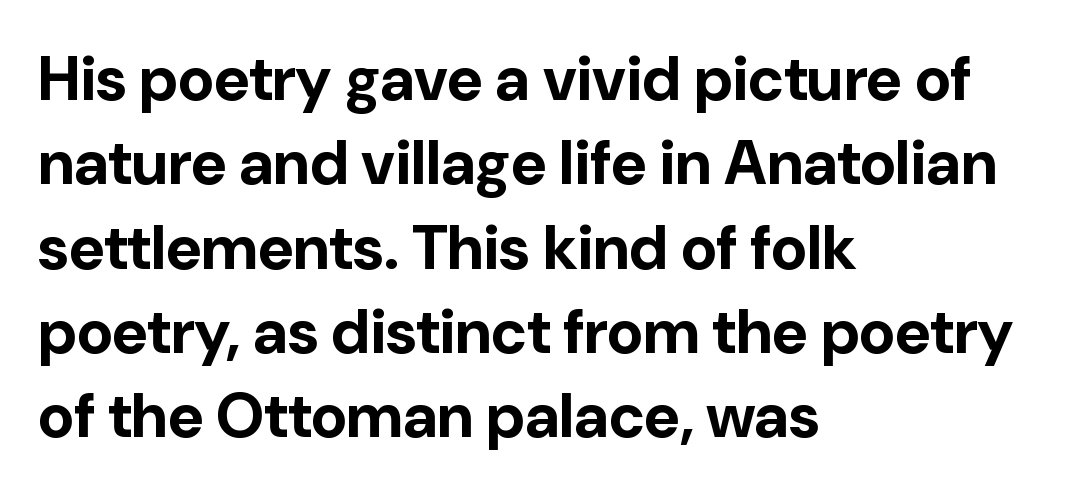
A full-strength bold gives these letters their thick strokes. The horizontal fit of the characters is conventional and even. When letters stand straight like this, we call the style roman or upright. Unmarked baselines from the first word to the last. Here the designer chose a conventional face with non-uniform glyph widths.
